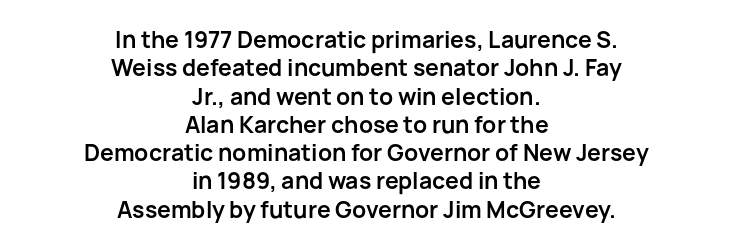
{"italic": "no", "bold": "yes", "underline": "no", "align": "center", "line_spacing_ratio": 1.23, "letter_spacing": "normal", "letter_spacing_em": 0.0, "glyph_px": 23}
